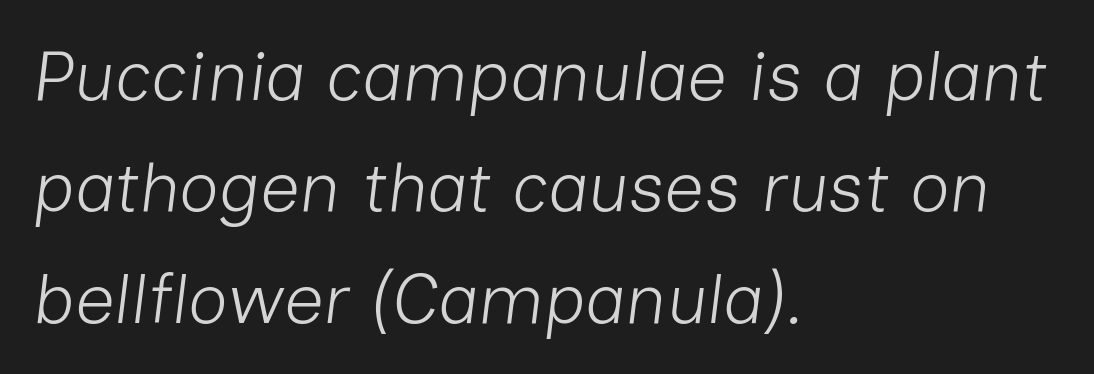
Q: Is the text bold? A: No.
Q: Is the text italic (slanted)? A: Yes, it leans right by about 7 degrees.
Q: Is the text underlined? A: No.
Q: How is the paragraph aligned? A: Left-aligned.
Q: Is the spacing between letters normal or unusually wide? A: Normal.
Q: Is the spacing between lines tight, normal or loose? A: Normal.
Q: Width (condensed, normal, or wide)? A: Normal.
Q: Stroke contrast? A: Low.
Q: x-height? A: Medium.
Q: Monospaced? A: No.
